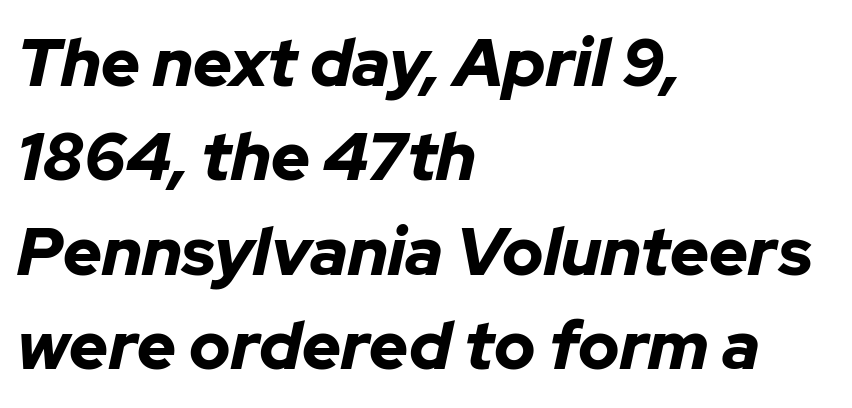
The image shows 67 px bold type, italic (leaning right); set left-aligned, normal line spacing (1.41x), normal letter spacing, not underlined; low stroke contrast and a medium x-height.
